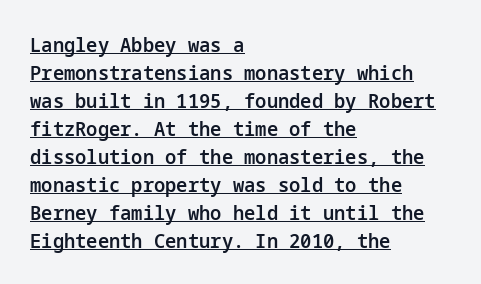
The image shows 20 px text type, upright; set left-aligned, normal line spacing (1.4x), normal letter spacing, underlined.
